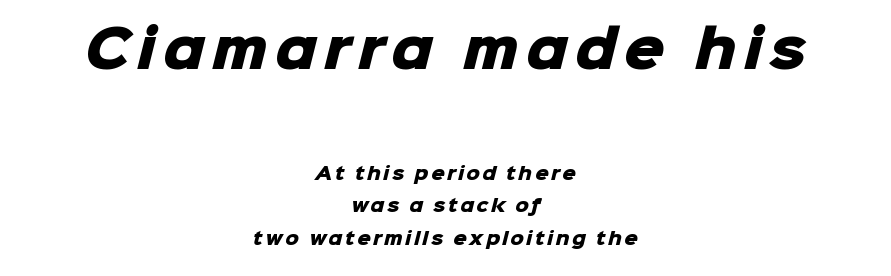
Q: Is the text bold? A: Yes.
Q: Is the typeface a serif or a sans-serif typeface? A: Sans-serif.
Q: Is the text underlined? A: No.
Q: How is the paragraph aligned? A: Centered.
Q: Is the spacing between lines tight, normal or loose? A: Loose.
Q: Which block of text is set in a larger size, the first (top) or the second (bottom)? A: The first (top) one.
Q: Width (condensed, normal, or wide)? A: Normal.
Q: Stroke contrast? A: Low.
Q: x-height? A: Medium.
Q: Monospaced? A: No.
